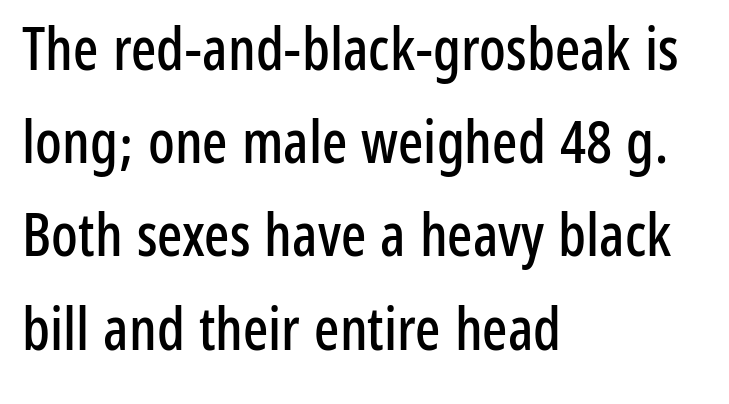
Q: Is the text italic (slanted)? A: No, it is upright.
Q: Is the typeface a serif or a sans-serif typeface? A: Sans-serif.
Q: Is the text underlined? A: No.
Q: How is the paragraph aligned? A: Left-aligned.
Q: Is the spacing between letters normal or unusually wide? A: Normal.
Q: Is the spacing between lines tight, normal or loose? A: Normal.
Q: Width (condensed, normal, or wide)? A: Condensed.
Q: Stroke contrast? A: Low.
Q: x-height? A: Medium.
Q: Monospaced? A: No.
